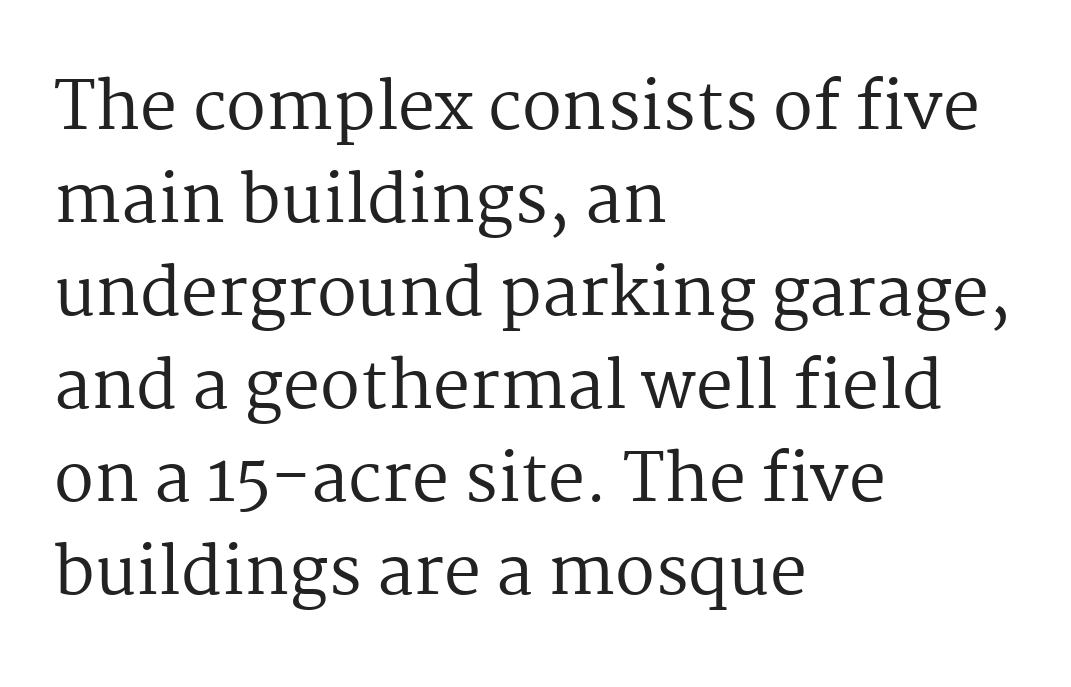
{"serif": "yes", "italic": "no", "bold": "no", "weight": "regular", "width": "normal", "stroke_contrast": "medium", "x_height": "medium", "monospaced": "no", "underline": "no", "align": "left", "line_spacing": "normal", "line_spacing_ratio": 1.41, "letter_spacing": "normal", "letter_spacing_em": 0.0, "glyph_px": 66}
